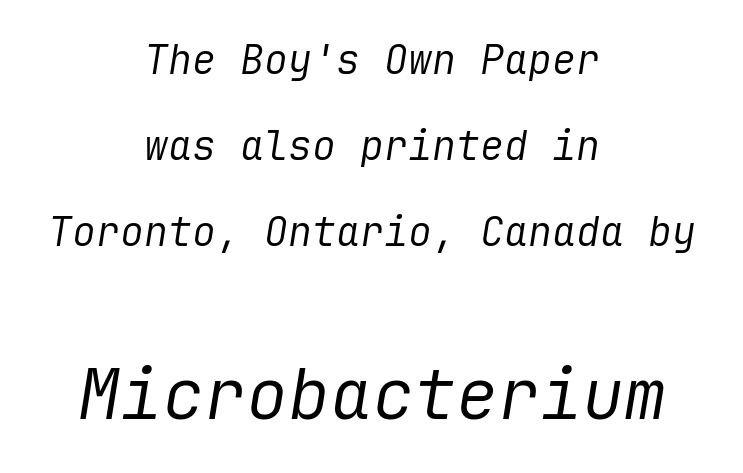
{"italic": "yes", "lean": "right", "slant_degrees": 9, "bold": "no", "weight": "regular", "width": "normal", "stroke_contrast": "low", "x_height": "medium", "underline": "no", "align": "center", "line_spacing": "loose", "line_spacing_ratio": 2.15, "letter_spacing": "normal", "letter_spacing_em": 0.0, "larger_block": "second", "size_ratio": 1.75, "glyph_px": 70}
